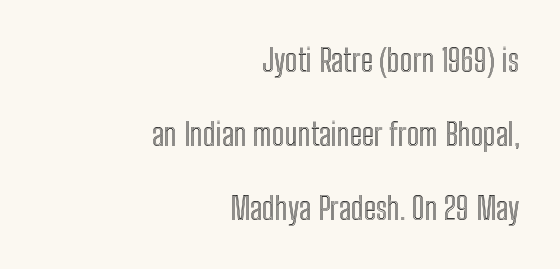
{"italic": "no", "width": "condensed", "x_height": "medium", "monospaced": "no", "underline": "no", "align": "right", "line_spacing": "loose", "line_spacing_ratio": 2.39, "letter_spacing": "normal", "letter_spacing_em": 0.0, "glyph_px": 31}
